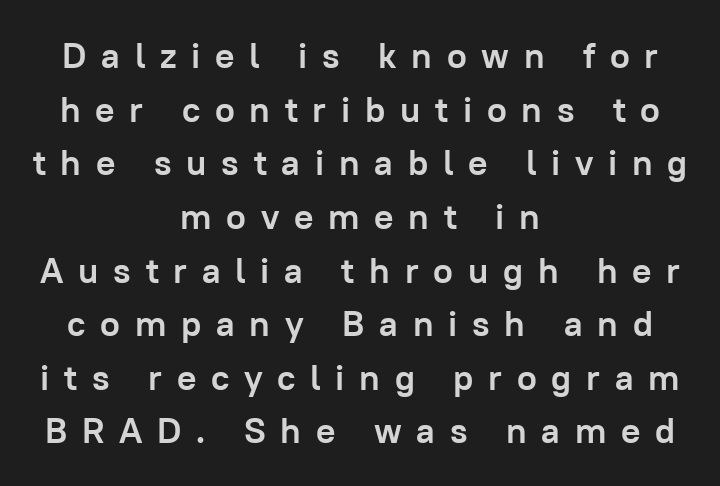
{"serif": "no", "italic": "no", "bold": "yes", "weight": "semibold", "width": "normal", "stroke_contrast": "low", "x_height": "medium", "monospaced": "no", "underline": "no", "align": "center", "line_spacing": "normal", "line_spacing_ratio": 1.49, "letter_spacing": "wide", "letter_spacing_em": 0.41, "glyph_px": 36}
